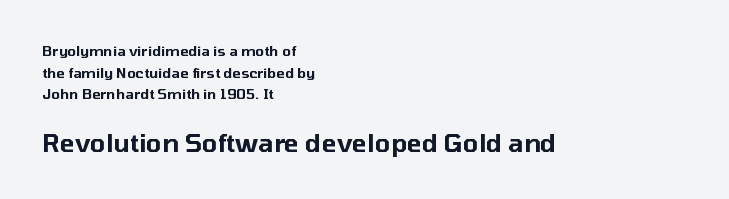
{"italic": "no", "underline": "no", "align": "left", "line_spacing": "normal", "line_spacing_ratio": 1.54, "letter_spacing": "normal", "letter_spacing_em": 0.0, "larger_block": "second", "size_ratio": 1.79, "glyph_px": 25}
